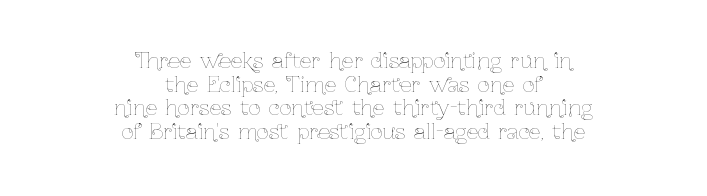
The image shows 21 px text type, upright; set centered, tight line spacing (1.13x), normal letter spacing, not underlined.
